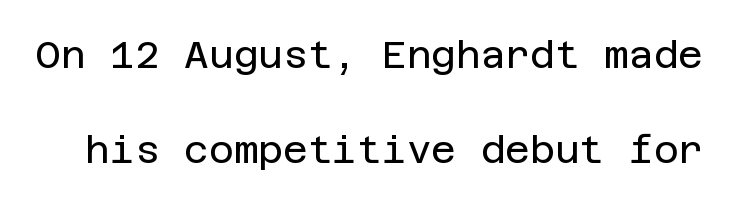
Q: Is the text bold? A: No.
Q: Is the text italic (slanted)? A: No, it is upright.
Q: Is the typeface a serif or a sans-serif typeface? A: Sans-serif.
Q: Is the text underlined? A: No.
Q: Is the spacing between letters normal or unusually wide? A: Normal.
Q: Is the spacing between lines tight, normal or loose? A: Loose.
Q: Width (condensed, normal, or wide)? A: Normal.
Q: Stroke contrast? A: Low.
Q: x-height? A: Large.
